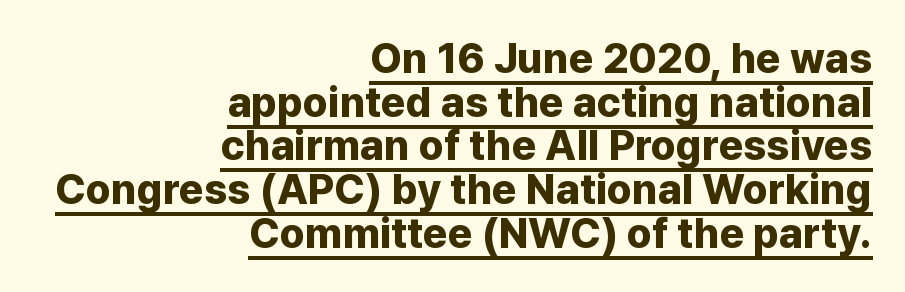
The image shows 42 px bold sans-serif type, upright; set right-aligned, tight line spacing (1.04x), normal letter spacing, underlined; low stroke contrast and a medium x-height.
